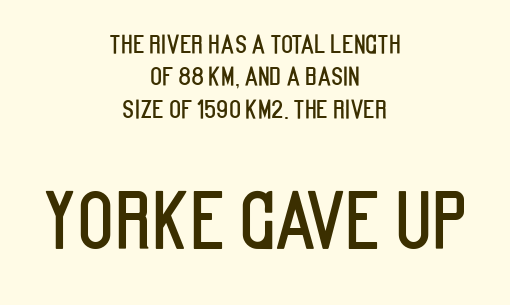
The image shows 76 px condensed sans-serif type, upright; set centered, normal line spacing (1.3x), normal letter spacing, not underlined; the second (bottom) block is 3.04x larger; low stroke contrast and a large x-height.
